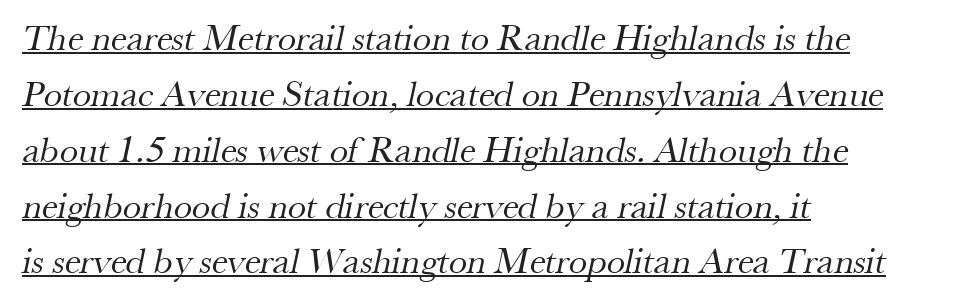
Ink coverage per letter is moderate at most. Each word holds together tightly as a unit, with standard inter-letter gaps. Notice how descenders clear the ascenders below comfortably — that's standard leading. Every row of glyphs begins at an identical x-position on the left.
